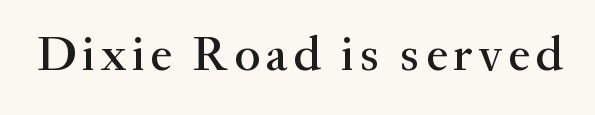
The image shows 50 px serif type, upright; set not underlined; medium stroke contrast and a small x-height.
